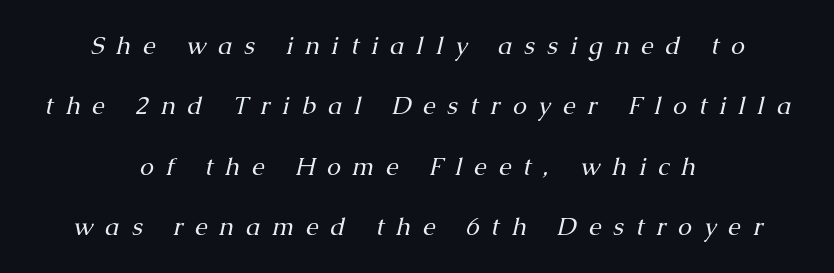
Q: Is the text bold? A: No.
Q: Is the text italic (slanted)? A: Yes, it leans right by about 13 degrees.
Q: Is the text underlined? A: No.
Q: How is the paragraph aligned? A: Centered.
Q: Is the spacing between letters normal or unusually wide? A: Unusually wide.
Q: Is the spacing between lines tight, normal or loose? A: Loose.
